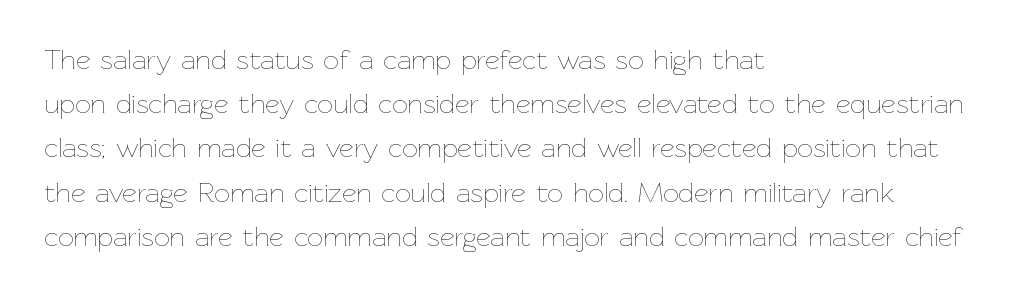
{"italic": "no", "bold": "no", "weight": "thin", "width": "normal", "stroke_contrast": "low", "x_height": "medium", "monospaced": "no", "underline": "no", "align": "left", "line_spacing": "normal", "line_spacing_ratio": 1.58, "letter_spacing": "normal", "letter_spacing_em": 0.0, "glyph_px": 28}
